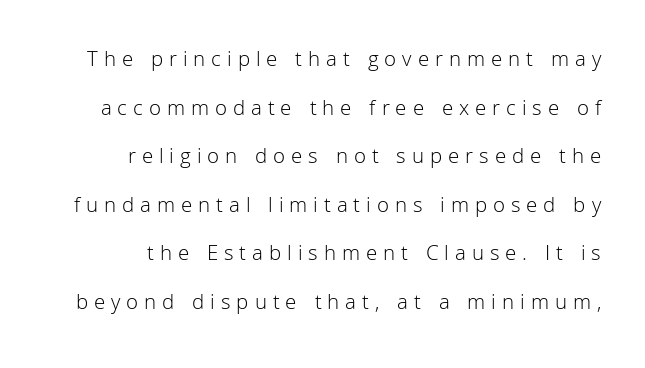
Compared with typical paragraphs, the rows here are farther apart. Between one letter and the next there's a generous, obvious gap. Each stroke keeps to a modest, everyday thickness or less. Which margin do the lines hug? The right one — the left edge is uneven.
